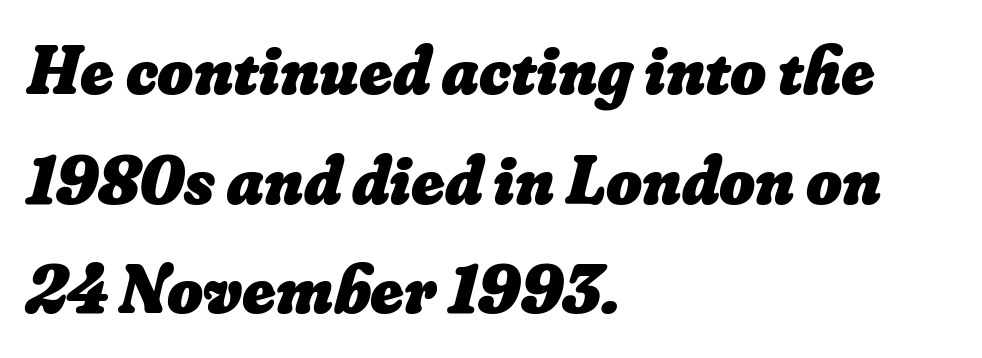
{"bold": "yes", "weight": "heavy", "width": "normal", "stroke_contrast": "low", "x_height": "small", "monospaced": "no", "underline": "no", "align": "left", "line_spacing": "normal", "line_spacing_ratio": 1.59, "letter_spacing": "normal", "letter_spacing_em": 0.0, "glyph_px": 69}
